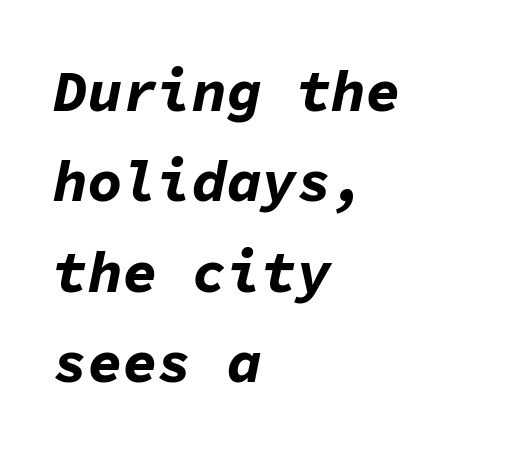
Compared with an ordinary text face, these strokes are far heavier — a full bold. Style check: oblique. A student would call this left alignment; a typographer would say flush left, rag right. Baseline-to-baseline distance is the conventional proportion of letter height.
